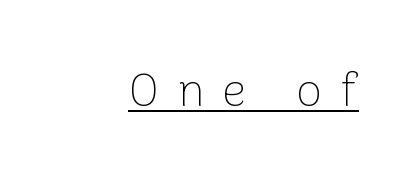
You can tell from the bare stems that sans-serif type was used. You can see a thin bar hugging the bottom of the glyphs. No italicization has been applied; the sample stays upright. Substantial extra tracking has been applied to these lines. Stems and bowls with no extra thickness — not bold. Is this a fixed-width face? No — the glyphs have proportional, varying widths.
